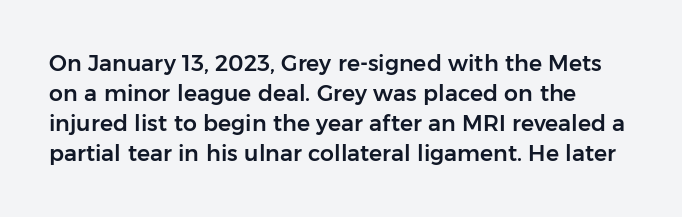
Words float on clear page, feet unadorned. Regular leading. When letters stand straight like this, we call the style roman or upright. Nothing unusual about the tracking: characters are spaced as the font intends.
